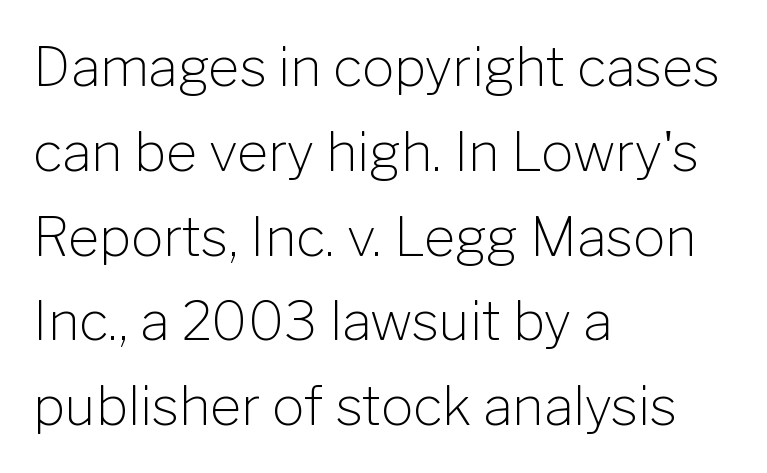
{"serif": "no", "italic": "no", "bold": "no", "weight": "light", "width": "normal", "stroke_contrast": "low", "x_height": "medium", "monospaced": "no", "underline": "no", "align": "left", "line_spacing": "normal", "line_spacing_ratio": 1.57, "letter_spacing": "normal", "letter_spacing_em": 0.0, "glyph_px": 54}
